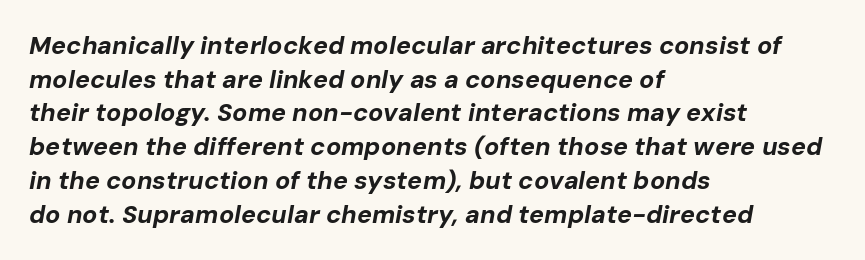
Caption: multi-line text, flush left, ragged right. Between one letter and the next there's only the usual sliver of space. A typesetter would call this leading conventional body-copy spacing. The strokes are fattened all the way to bold.
